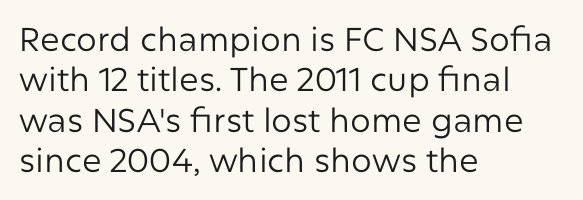
Decoration check: the copy has no underline. Note: no serifs on the glyphs. Notice how the stems are strictly vertical — no italics here. Reading down the block, your eye returns to a fixed left position each line.
